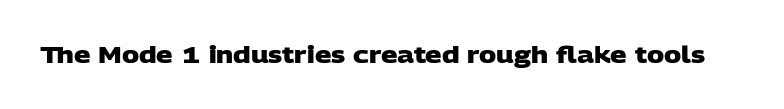
Compared with typical body copy, the letter spacing here is the same. A bare baseline throughout the passage. Chunky letters — that's bold for sure.
